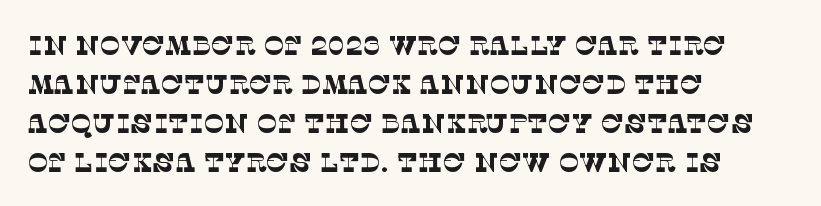
{"bold": "no", "underline": "no", "align": "left", "line_spacing": "normal", "line_spacing_ratio": 1.44, "letter_spacing": "normal", "letter_spacing_em": 0.0, "glyph_px": 27}
